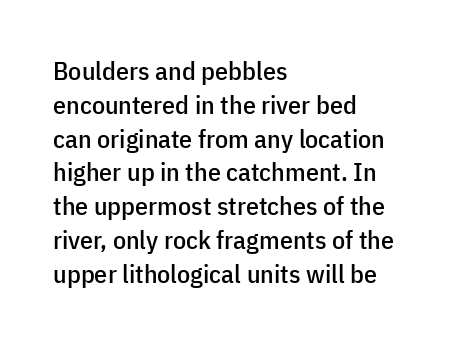
The image shows 26 px text type, upright; set left-aligned, normal line spacing (1.3x), normal letter spacing, not underlined.
